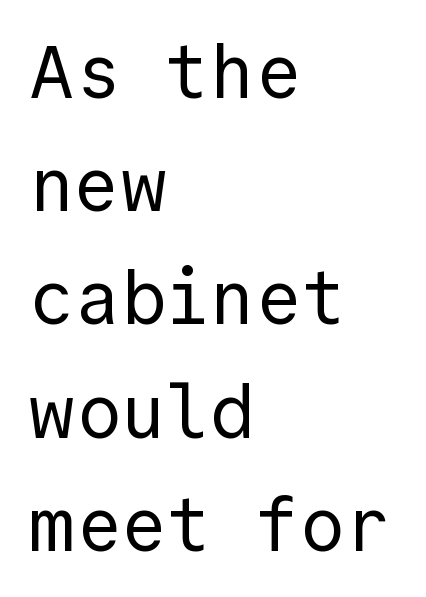
{"serif": "no", "italic": "no", "bold": "no", "weight": "regular", "width": "normal", "x_height": "medium", "monospaced": "yes", "underline": "no", "align": "left", "line_spacing": "normal", "line_spacing_ratio": 1.51, "letter_spacing": "normal", "letter_spacing_em": 0.0, "glyph_px": 75}
